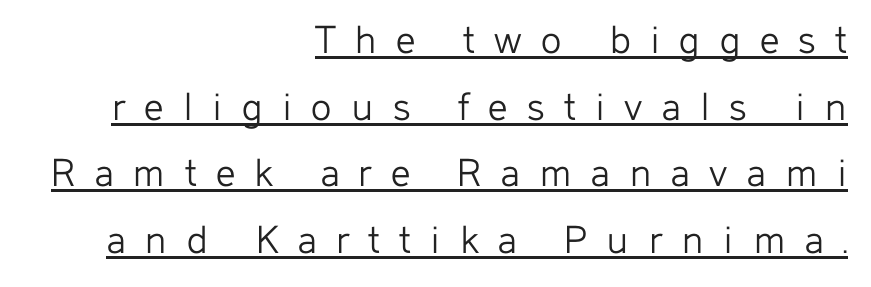
{"serif": "no", "italic": "no", "bold": "no", "weight": "light", "width": "normal", "stroke_contrast": "low", "x_height": "medium", "monospaced": "no", "underline": "yes", "align": "right", "line_spacing": "normal", "line_spacing_ratio": 1.55, "letter_spacing": "wide", "letter_spacing_em": 0.45, "glyph_px": 43}
